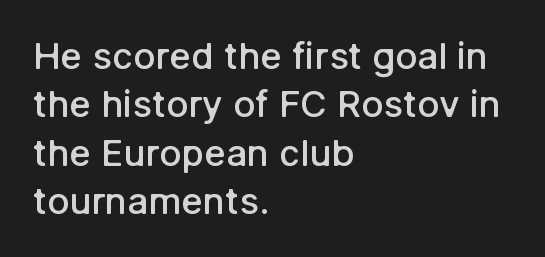
{"serif": "no", "italic": "no", "bold": "semi", "weight": "semibold", "width": "normal", "stroke_contrast": "low", "x_height": "medium", "monospaced": "no", "underline": "no", "align": "left", "line_spacing": "normal", "line_spacing_ratio": 1.31, "letter_spacing": "normal", "letter_spacing_em": 0.0, "glyph_px": 37}
